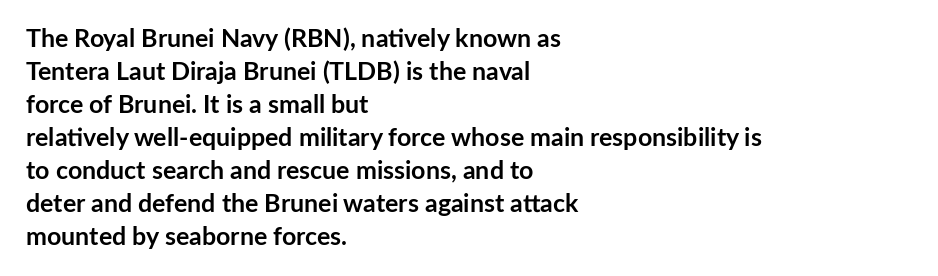
{"italic": "no", "bold": "yes", "underline": "no", "align": "left", "line_spacing": "normal", "line_spacing_ratio": 1.32, "letter_spacing": "normal", "letter_spacing_em": 0.0, "glyph_px": 25}
